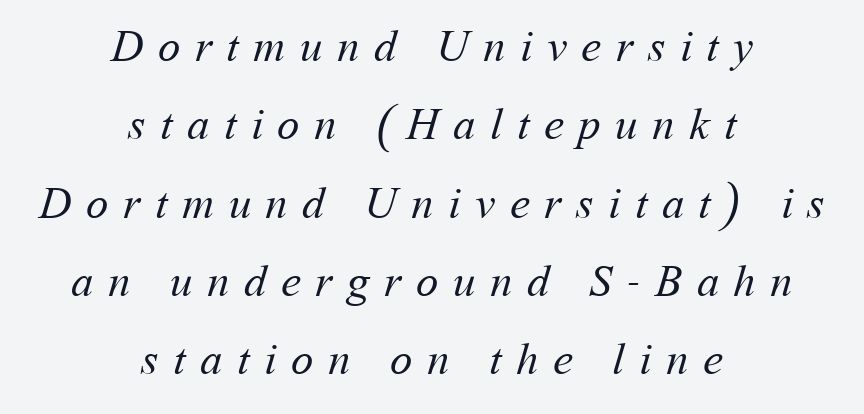
This rendering widens character spacing well past its baseline value. The rag falls on both sides of this text block equally. The weight would be labelled regular, book, light, or lighter still. The space directly below the letters is spotless. Do the characters align in a grid? No, the font is proportional.
